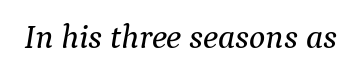
{"serif": "yes", "italic": "yes", "lean": "right", "slant_degrees": 9, "width": "normal", "stroke_contrast": "medium", "x_height": "medium", "monospaced": "no", "underline": "no", "letter_spacing": "normal", "letter_spacing_em": 0.0, "glyph_px": 34}
